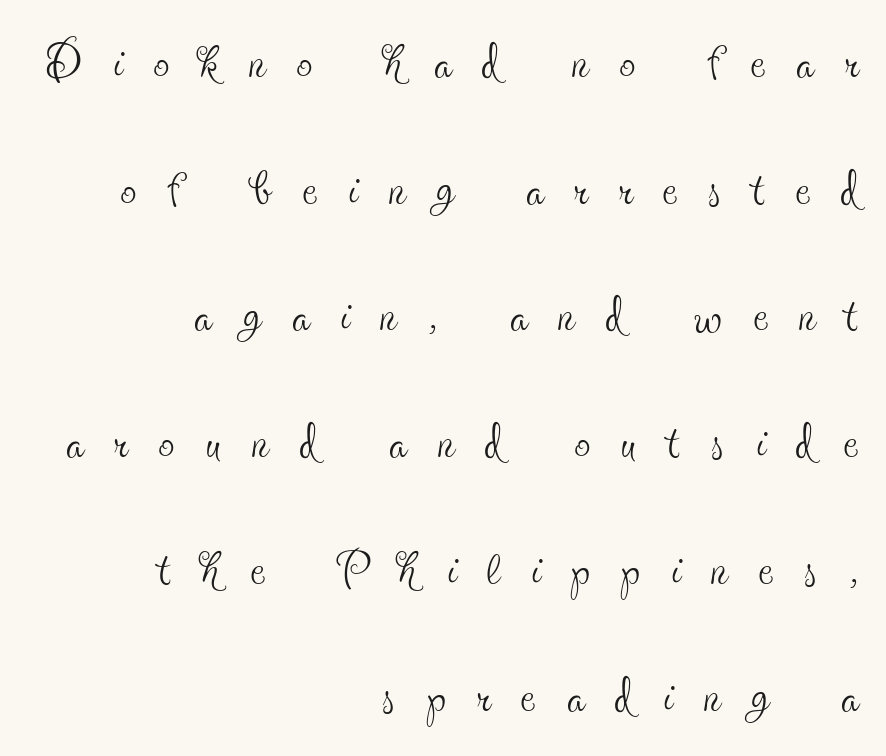
Q: Is the text bold? A: No.
Q: Is the typeface a serif or a sans-serif typeface? A: Serif.
Q: Is the text underlined? A: No.
Q: How is the paragraph aligned? A: Right-aligned.
Q: Is the spacing between letters normal or unusually wide? A: Unusually wide.
Q: Is the spacing between lines tight, normal or loose? A: Loose.
Q: Width (condensed, normal, or wide)? A: Condensed.
Q: x-height? A: Small.
Q: Monospaced? A: No.
